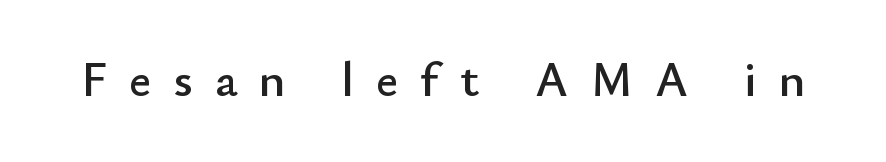
Q: Is the text italic (slanted)? A: No, it is upright.
Q: Is the typeface a serif or a sans-serif typeface? A: Sans-serif.
Q: Is the text underlined? A: No.
Q: Is the spacing between letters normal or unusually wide? A: Unusually wide.
Q: Width (condensed, normal, or wide)? A: Normal.
Q: Stroke contrast? A: Low.
Q: x-height? A: Small.
Q: Monospaced? A: No.
